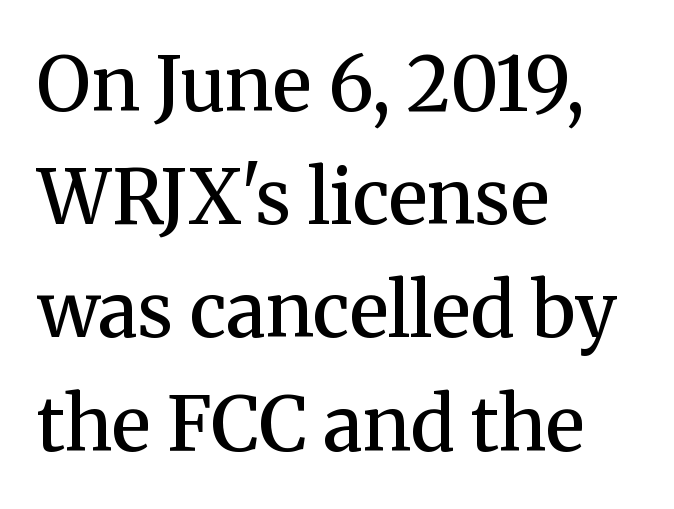
The rows are spaced the way most documents space them. Do the characters align in a grid? No, the font is proportional. A serif font was chosen for this passage. The typography opts for an upright posture over an oblique one.
